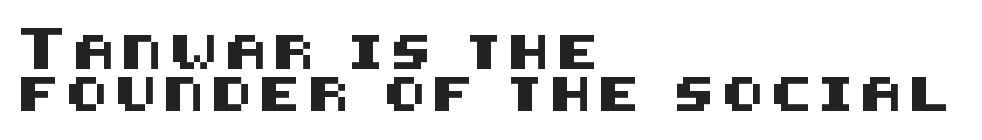
Is the letter spacing exaggerated? Yes — the characters are pushed far apart. If you drew a ruler down the left edge, every line would touch it. The zone under the glyphs is completely vacant. The axis of the letterforms is exactly vertical. Serif or sans? Sans — the stroke terminals are bare.
